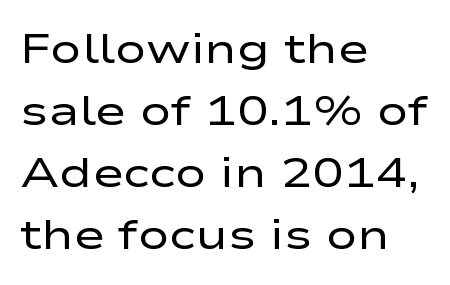
The image shows 42 px regular-weight, wide sans-serif type, upright; set left-aligned, normal line spacing (1.48x), normal letter spacing, not underlined; low stroke contrast and a medium x-height.
